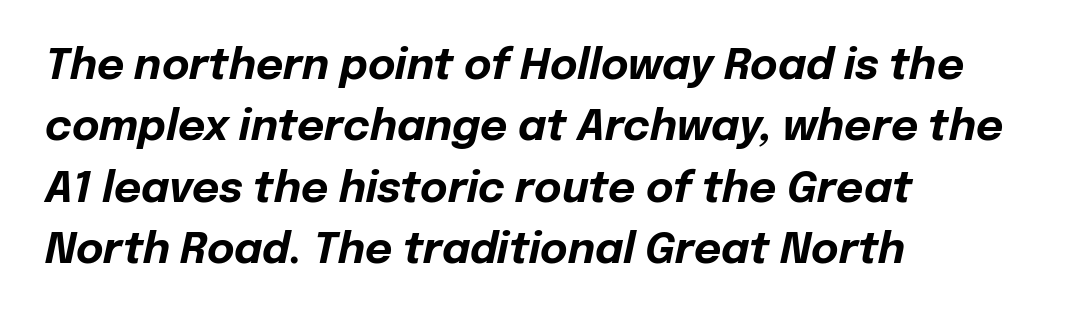
{"italic": "yes", "lean": "right", "slant_degrees": 12, "bold": "yes", "weight": "bold", "width": "normal", "stroke_contrast": "low", "x_height": "medium", "monospaced": "no", "underline": "no", "align": "left", "line_spacing": "normal", "line_spacing_ratio": 1.46, "letter_spacing": "normal", "letter_spacing_em": 0.0, "glyph_px": 42}
